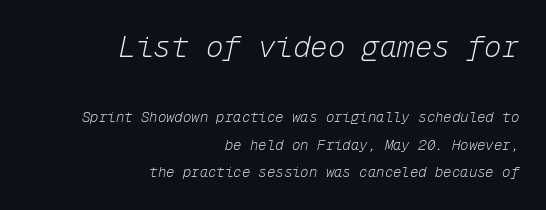
A typesetter would call this leading open, well beyond the default. On a weight scale, this lands at 450 or below. Between these two stacked blocks, the higher one wins on size. Looks like terminal output: every glyph gets an equal slot.
